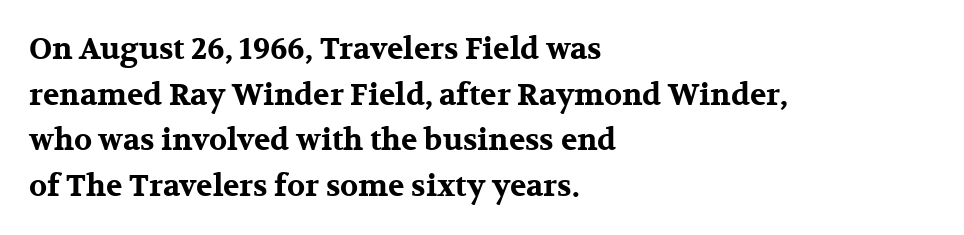
Q: Is the text bold? A: Yes.
Q: Is the text italic (slanted)? A: No, it is upright.
Q: Is the typeface a serif or a sans-serif typeface? A: Serif.
Q: Is the text underlined? A: No.
Q: How is the paragraph aligned? A: Left-aligned.
Q: Is the spacing between letters normal or unusually wide? A: Normal.
Q: Is the spacing between lines tight, normal or loose? A: Normal.
Q: Width (condensed, normal, or wide)? A: Wide.
Q: Stroke contrast? A: Medium.
Q: x-height? A: Medium.
Q: Monospaced? A: No.
